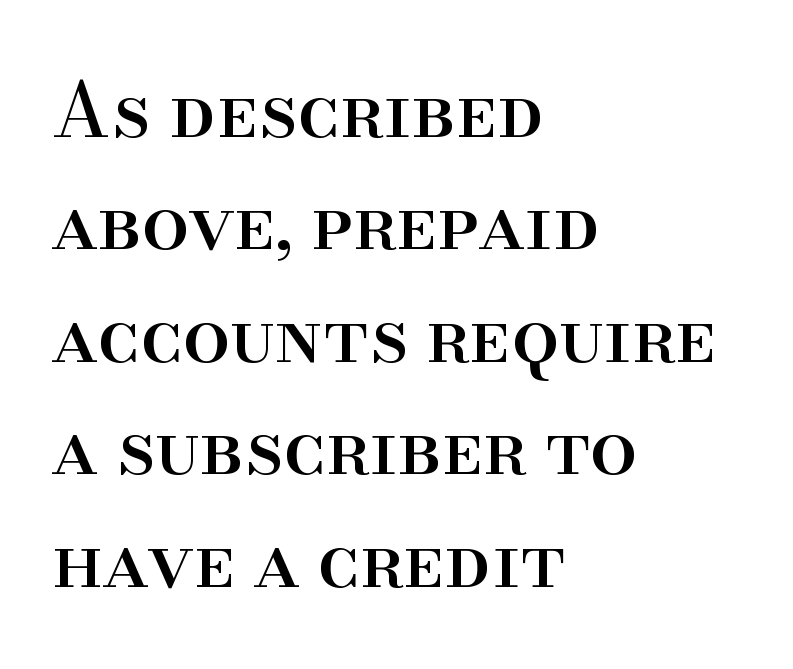
Q: Is the text italic (slanted)? A: No, it is upright.
Q: Is the typeface a serif or a sans-serif typeface? A: Serif.
Q: Is the text underlined? A: No.
Q: How is the paragraph aligned? A: Left-aligned.
Q: Is the spacing between letters normal or unusually wide? A: Normal.
Q: Is the spacing between lines tight, normal or loose? A: Normal.
Q: Width (condensed, normal, or wide)? A: Normal.
Q: Stroke contrast? A: High.
Q: x-height? A: Small.
Q: Monospaced? A: No.
